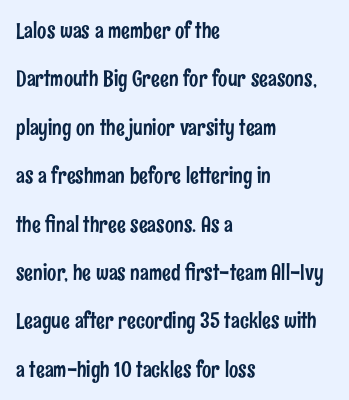
{"italic": "no", "underline": "no", "align": "left", "line_spacing": "loose", "line_spacing_ratio": 2.2, "letter_spacing": "normal", "letter_spacing_em": 0.0, "glyph_px": 22}
